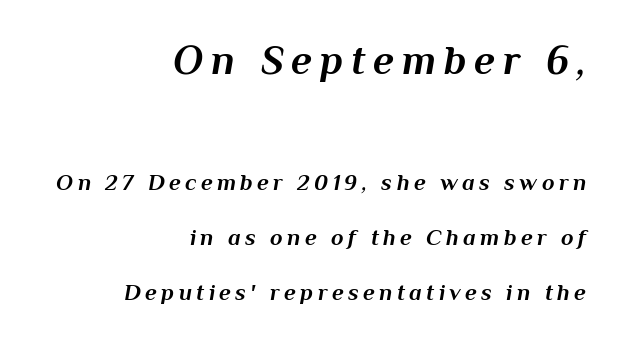
The setting favours the right margin, as signatures and pull-quotes sometimes do. You could not count columns in this text — the font is proportionally spaced. The line-height multiplier appears high, well above default. The more generous point size was reserved for the upper chunk. Has an underline been added? It has not. This is oblique type, the kind used for emphasis or titles.
